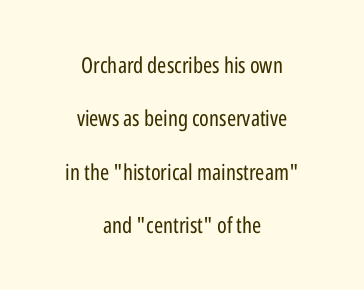
The image shows 22 px text type, upright; set centered, loose line spacing (2.43x), normal letter spacing, not underlined.
